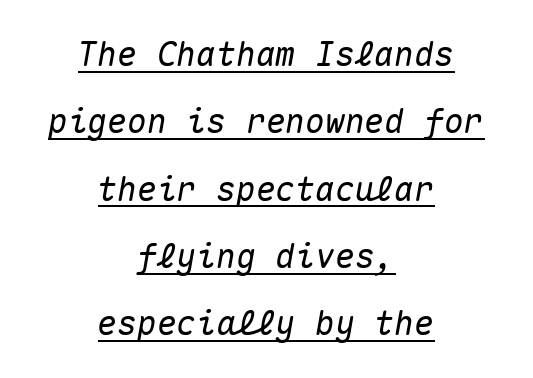
Q: Is the text italic (slanted)? A: Yes, it leans right by about 10 degrees.
Q: Is the text underlined? A: Yes.
Q: How is the paragraph aligned? A: Centered.
Q: Is the spacing between letters normal or unusually wide? A: Normal.
Q: Is the spacing between lines tight, normal or loose? A: Loose.
Q: Width (condensed, normal, or wide)? A: Normal.
Q: Stroke contrast? A: Medium.
Q: x-height? A: Medium.
Q: Monospaced? A: Yes.
